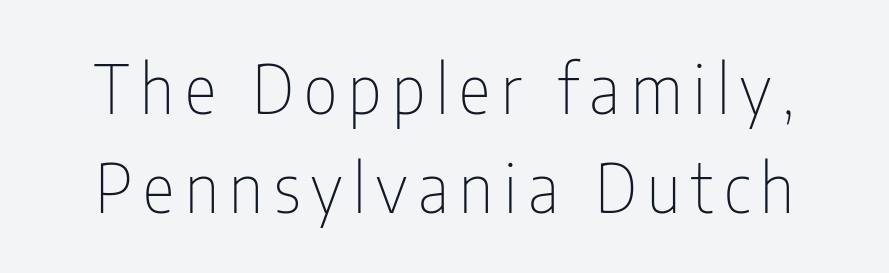
{"serif": "no", "italic": "no", "bold": "no", "weight": "thin", "width": "condensed", "stroke_contrast": "low", "x_height": "medium", "monospaced": "no", "underline": "no", "line_spacing": "normal", "line_spacing_ratio": 1.48, "glyph_px": 67}
